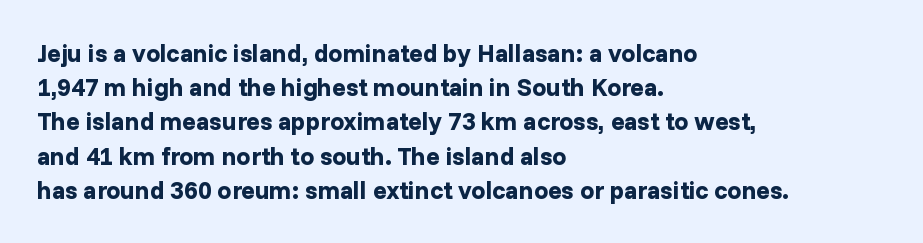
The image shows 25 px bold type, upright; set left-aligned, normal line spacing (1.37x), normal letter spacing, not underlined.
